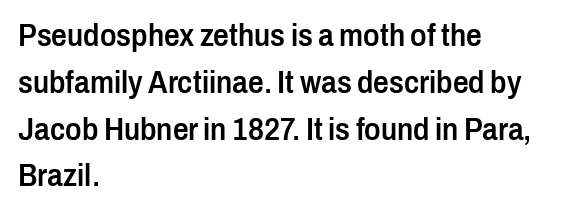
{"serif": "no", "italic": "no", "bold": "semi", "weight": "semibold", "width": "condensed", "stroke_contrast": "low", "x_height": "medium", "monospaced": "no", "underline": "no", "align": "left", "line_spacing": "normal", "line_spacing_ratio": 1.51, "letter_spacing": "normal", "letter_spacing_em": 0.0, "glyph_px": 31}
